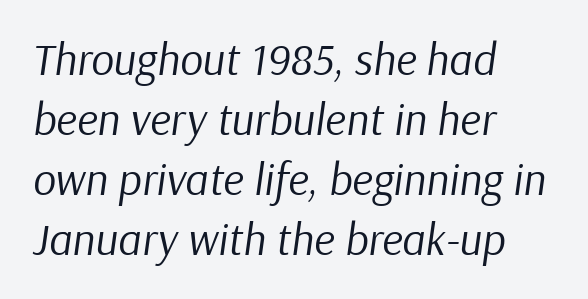
Q: Is the text bold? A: No.
Q: Is the text italic (slanted)? A: Yes, it leans right by about 9 degrees.
Q: Is the text underlined? A: No.
Q: How is the paragraph aligned? A: Left-aligned.
Q: Is the spacing between letters normal or unusually wide? A: Normal.
Q: Is the spacing between lines tight, normal or loose? A: Normal.
Q: Width (condensed, normal, or wide)? A: Normal.
Q: Stroke contrast? A: Low.
Q: x-height? A: Medium.
Q: Monospaced? A: No.
